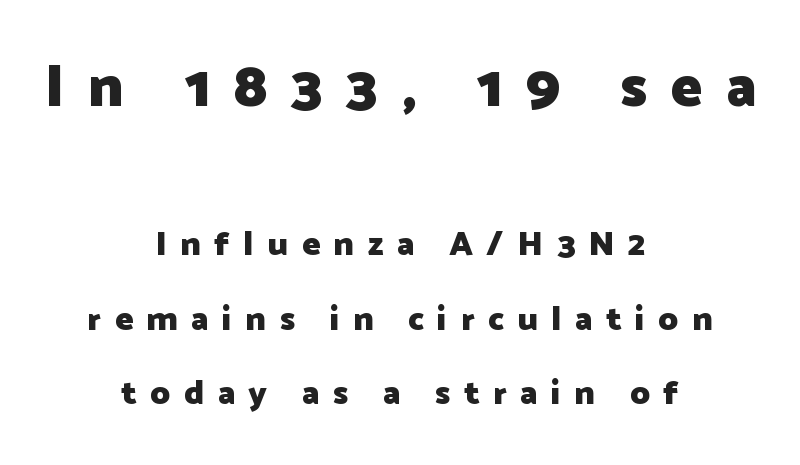
Q: Is the text bold? A: Yes.
Q: Is the text italic (slanted)? A: No, it is upright.
Q: Is the typeface a serif or a sans-serif typeface? A: Sans-serif.
Q: Is the text underlined? A: No.
Q: How is the paragraph aligned? A: Centered.
Q: Is the spacing between letters normal or unusually wide? A: Unusually wide.
Q: Is the spacing between lines tight, normal or loose? A: Loose.
Q: Which block of text is set in a larger size, the first (top) or the second (bottom)? A: The first (top) one.
Q: Width (condensed, normal, or wide)? A: Normal.
Q: Stroke contrast? A: Low.
Q: x-height? A: Medium.
Q: Monospaced? A: No.
